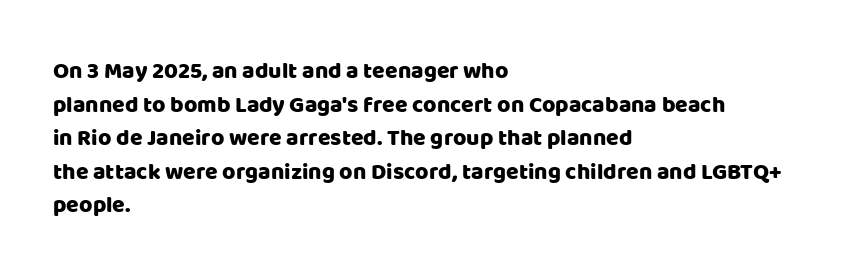
Q: Is the text italic (slanted)? A: No, it is upright.
Q: Is the text underlined? A: No.
Q: How is the paragraph aligned? A: Left-aligned.
Q: Is the spacing between letters normal or unusually wide? A: Normal.
Q: Is the spacing between lines tight, normal or loose? A: Normal.
